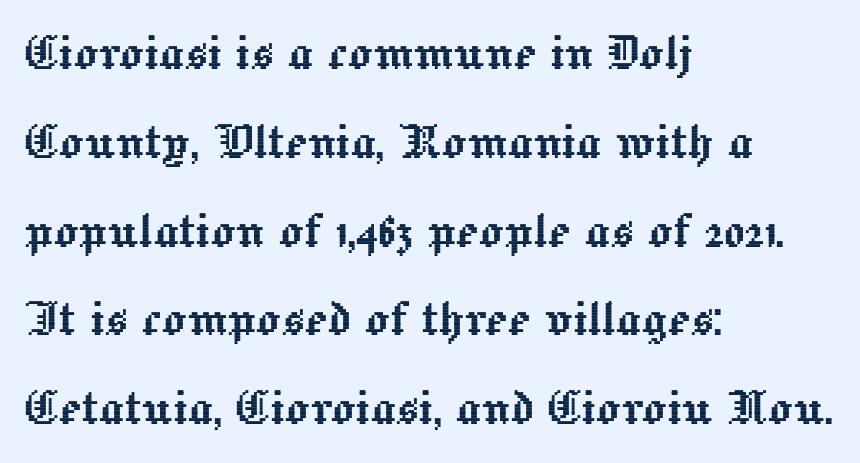
{"italic": "no", "width": "normal", "x_height": "medium", "monospaced": "no", "underline": "no", "align": "left", "line_spacing": "normal", "line_spacing_ratio": 1.48, "letter_spacing": "normal", "letter_spacing_em": 0.0, "glyph_px": 60}
